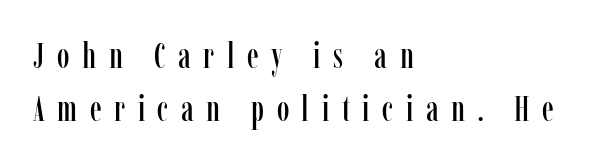
The image shows 36 px condensed serif type, upright; set left-aligned, normal line spacing (1.46x), unusually wide letter spacing (+0.35 em), not underlined; low stroke contrast and a medium x-height.
